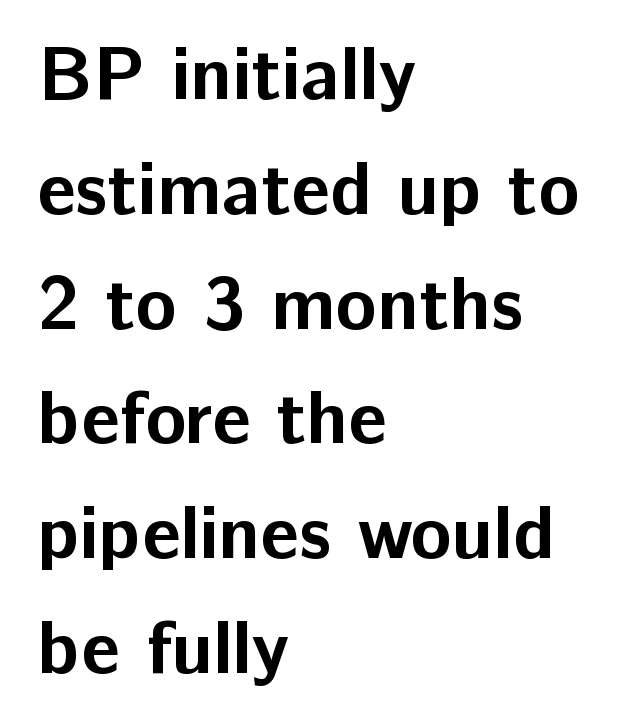
{"serif": "no", "italic": "no", "bold": "yes", "weight": "bold", "width": "normal", "stroke_contrast": "low", "x_height": "medium", "monospaced": "no", "underline": "no", "align": "left", "line_spacing": "normal", "line_spacing_ratio": 1.51, "letter_spacing": "normal", "letter_spacing_em": 0.0, "glyph_px": 76}
